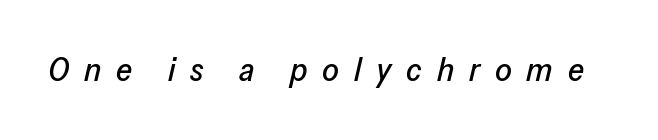
The image shows 33 px text type, italic (leaning right); set unusually wide letter spacing (+0.45 em), not underlined; low stroke contrast and a medium x-height.
